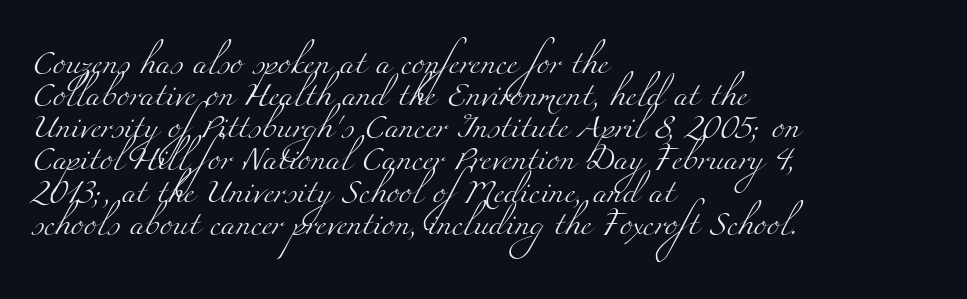
The image shows 24 px text type; set left-aligned, normal line spacing (1.34x), normal letter spacing, not underlined.
